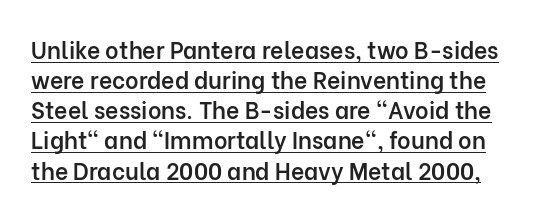
Q: Is the text bold? A: Semi-bold.
Q: Is the text italic (slanted)? A: No, it is upright.
Q: Is the text underlined? A: Yes.
Q: Is the spacing between letters normal or unusually wide? A: Normal.
Q: Is the spacing between lines tight, normal or loose? A: Normal.
